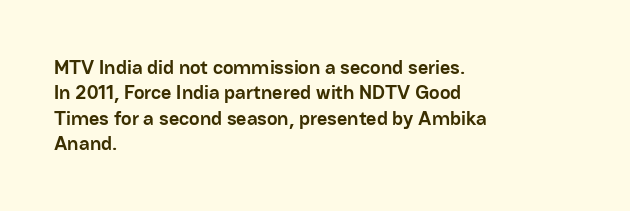
Q: Is the text bold? A: Yes.
Q: Is the text italic (slanted)? A: No, it is upright.
Q: Is the text underlined? A: No.
Q: How is the paragraph aligned? A: Left-aligned.
Q: Is the spacing between letters normal or unusually wide? A: Normal.
Q: Is the spacing between lines tight, normal or loose? A: Normal.
